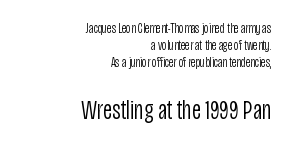
The baseline area is clear. Block two is the big one; block one sits smaller above it. These lines are rendered in a variable-pitch font. Vertical strokes here are truly vertical. Stem width sits at or under what a default text font uses.
